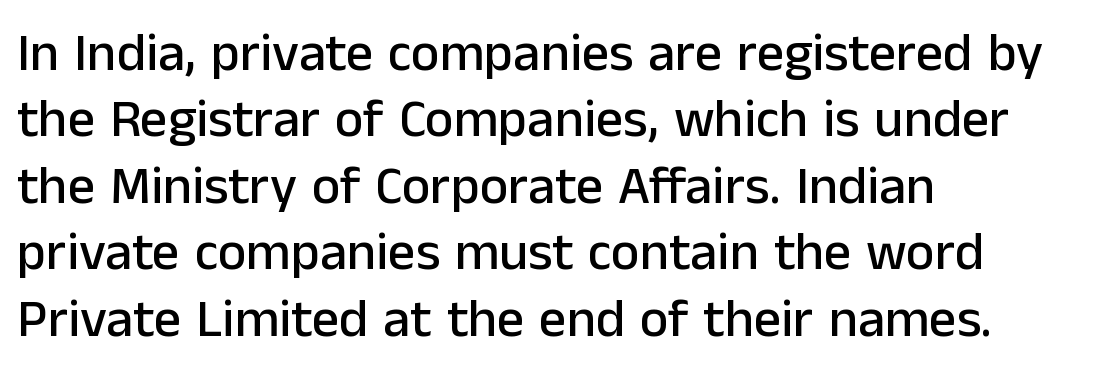
{"serif": "no", "italic": "no", "width": "normal", "stroke_contrast": "low", "x_height": "medium", "monospaced": "no", "underline": "no", "align": "left", "line_spacing_ratio": 1.23, "letter_spacing": "normal", "letter_spacing_em": 0.0, "glyph_px": 54}
